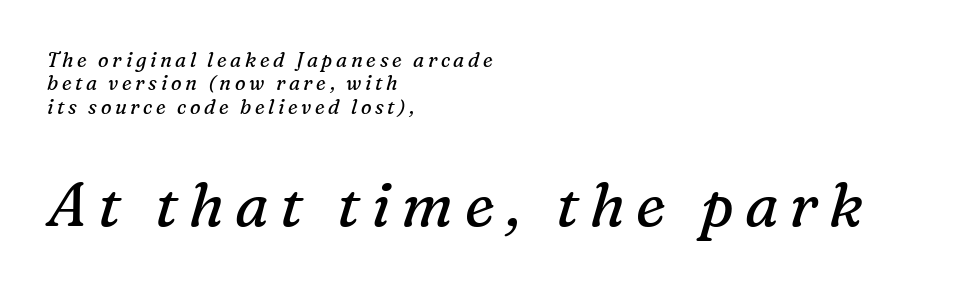
The image shows 61 px regular-weight serif type, italic (leaning right); set left-aligned, line spacing 1.17x, not underlined; the second (bottom) block is 3.05x larger; medium stroke contrast and a medium x-height.
